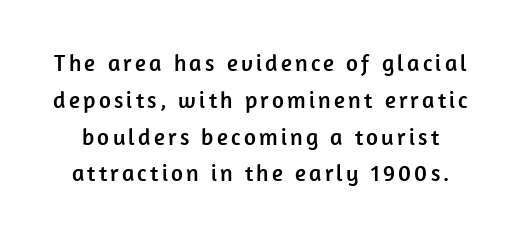
Q: Is the text italic (slanted)? A: No, it is upright.
Q: Is the text underlined? A: No.
Q: Is the spacing between lines tight, normal or loose? A: Normal.
